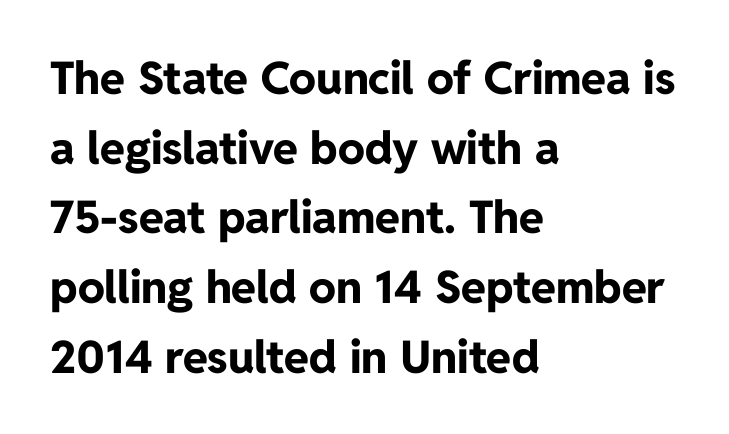
The image shows 45 px bold sans-serif type, upright; set left-aligned, normal line spacing (1.55x), normal letter spacing, not underlined; low stroke contrast and a medium x-height.
